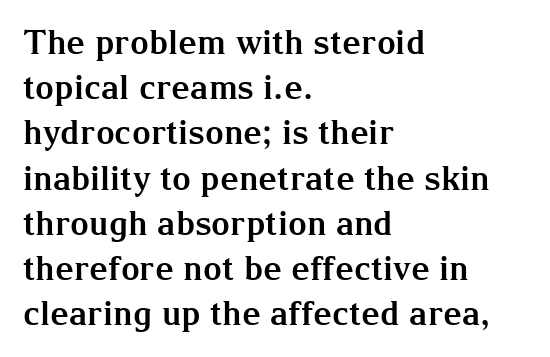
This sample uses plain, unmodified letter spacing. The passage is arranged the way most books set body copy — flush left. Summary of vertical rhythm: regular, with standard interline spacing. Chunky letters — that's bold for sure. The typeface chosen for these lines features serifs. Does the lettering tilt? It doesn't — this is upright.
